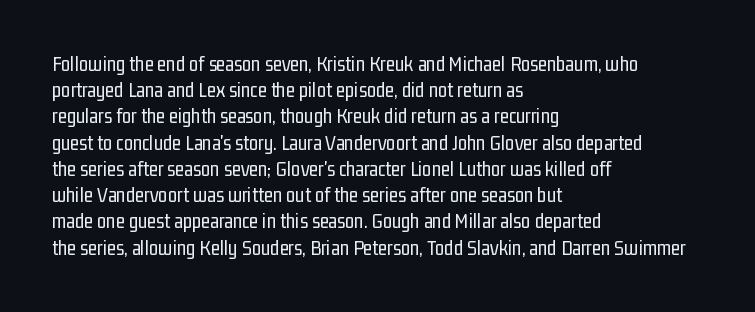
{"italic": "no", "bold": "no", "underline": "no", "align": "left", "line_spacing": "normal", "line_spacing_ratio": 1.25, "letter_spacing": "normal", "letter_spacing_em": 0.0, "glyph_px": 21}
